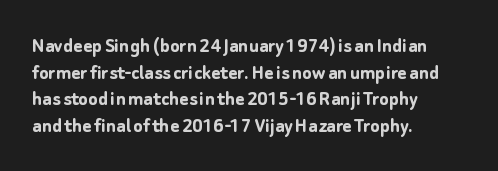
{"italic": "no", "bold": "yes", "underline": "no", "align": "left", "line_spacing_ratio": 1.21, "letter_spacing": "normal", "letter_spacing_em": 0.0, "glyph_px": 22}
